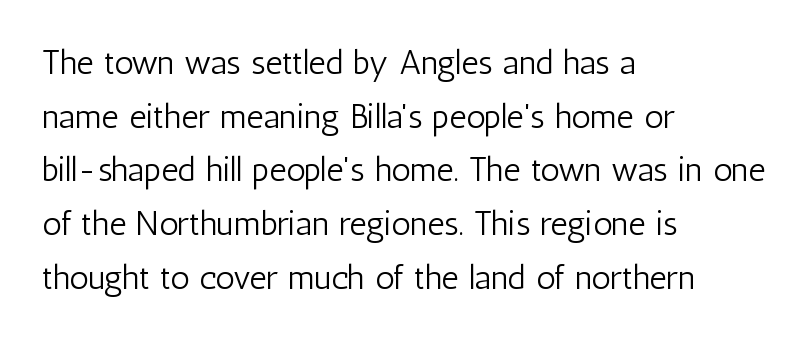
Q: Is the text bold? A: No.
Q: Is the text italic (slanted)? A: No, it is upright.
Q: Is the typeface a serif or a sans-serif typeface? A: Sans-serif.
Q: Is the text underlined? A: No.
Q: How is the paragraph aligned? A: Left-aligned.
Q: Is the spacing between letters normal or unusually wide? A: Normal.
Q: Is the spacing between lines tight, normal or loose? A: Normal.
Q: Width (condensed, normal, or wide)? A: Condensed.
Q: Stroke contrast? A: Low.
Q: x-height? A: Medium.
Q: Monospaced? A: No.
